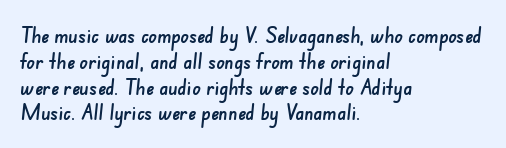
Q: Is the text underlined? A: No.
Q: How is the paragraph aligned? A: Left-aligned.
Q: Is the spacing between letters normal or unusually wide? A: Normal.
